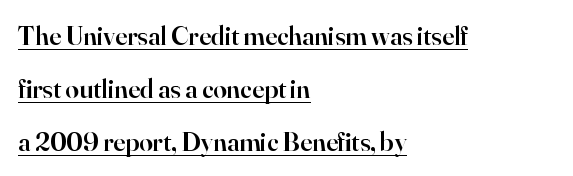
The image shows 27 px text type, upright; set left-aligned, loose line spacing (1.96x), normal letter spacing, underlined.
